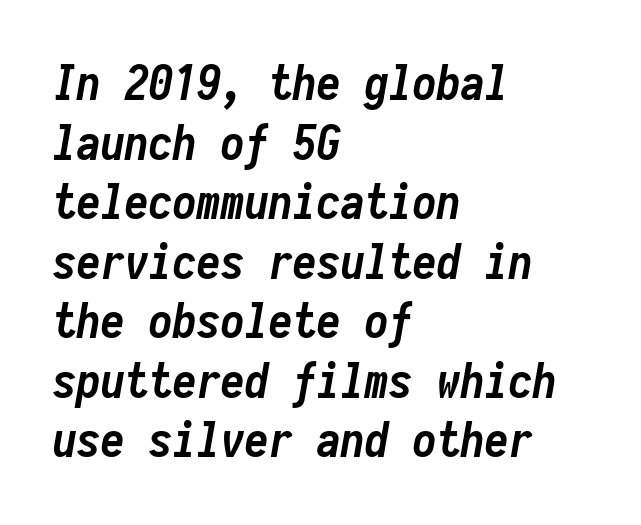
The image shows 48 px semibold, condensed type, italic (leaning right), monospaced; set left-aligned, line spacing 1.24x, normal letter spacing, not underlined; low stroke contrast and a medium x-height.
